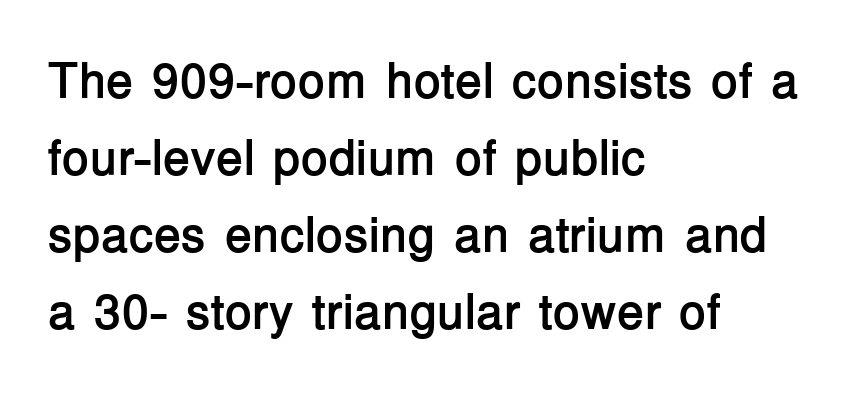
The image shows 50 px semibold sans-serif type, upright; set left-aligned, normal line spacing (1.54x), normal letter spacing, not underlined; low stroke contrast and a medium x-height.
